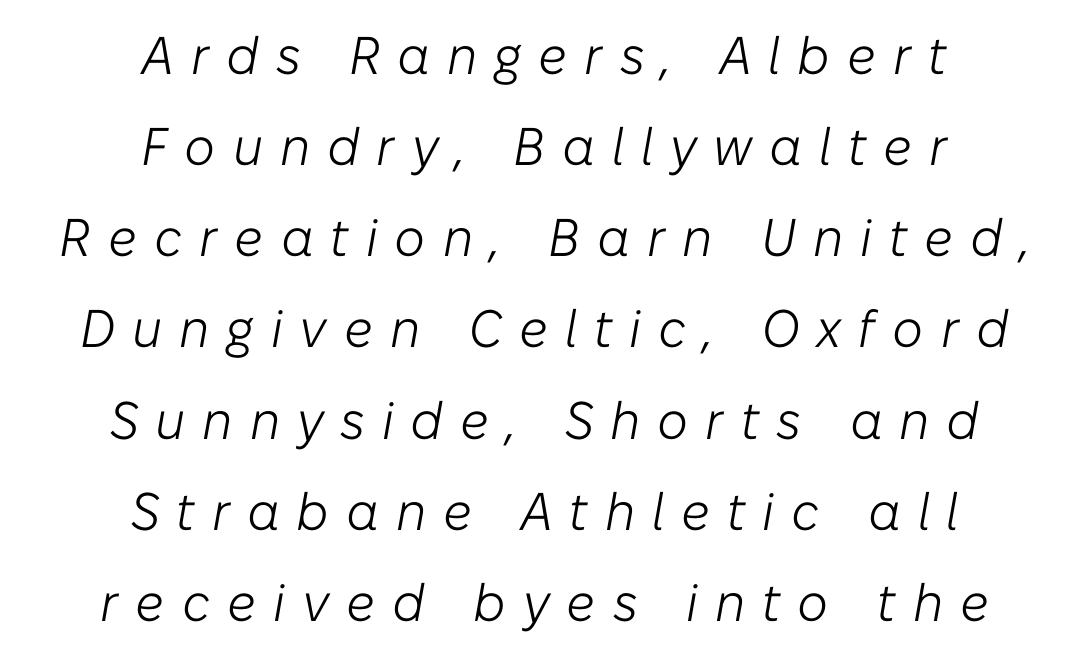
{"italic": "yes", "lean": "right", "slant_degrees": 10, "bold": "no", "weight": "light", "width": "normal", "stroke_contrast": "low", "x_height": "medium", "monospaced": "no", "underline": "no", "align": "center", "line_spacing_ratio": 1.72, "letter_spacing": "wide", "letter_spacing_em": 0.32, "glyph_px": 53}
